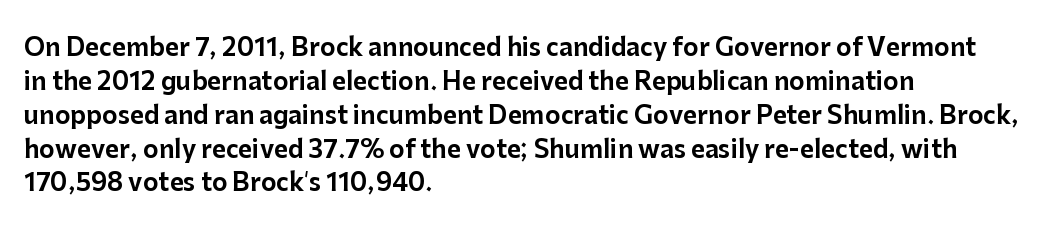
Here the glyphs are tracked normally, forming tight word shapes. A typesetter would call this leading conventional body-copy spacing. Descenders hang freely into open space. Typeset ragged right — the left edge is the straight one. Posture: upright roman.
